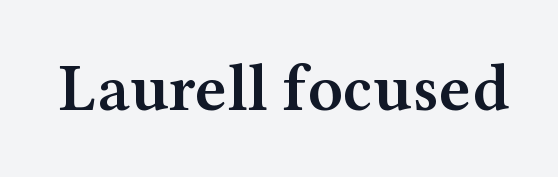
Q: Is the text bold? A: Semi-bold.
Q: Is the text italic (slanted)? A: No, it is upright.
Q: Is the typeface a serif or a sans-serif typeface? A: Serif.
Q: Is the text underlined? A: No.
Q: Is the spacing between letters normal or unusually wide? A: Normal.
Q: Width (condensed, normal, or wide)? A: Wide.
Q: Stroke contrast? A: Medium.
Q: x-height? A: Medium.
Q: Monospaced? A: No.
